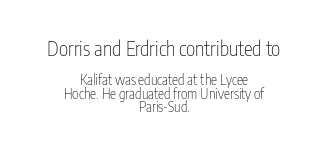
Q: Is the text bold? A: No.
Q: Is the text italic (slanted)? A: No, it is upright.
Q: Is the text underlined? A: No.
Q: How is the paragraph aligned? A: Centered.
Q: Is the spacing between letters normal or unusually wide? A: Normal.
Q: Is the spacing between lines tight, normal or loose? A: Tight.
Q: Which block of text is set in a larger size, the first (top) or the second (bottom)? A: The first (top) one.
